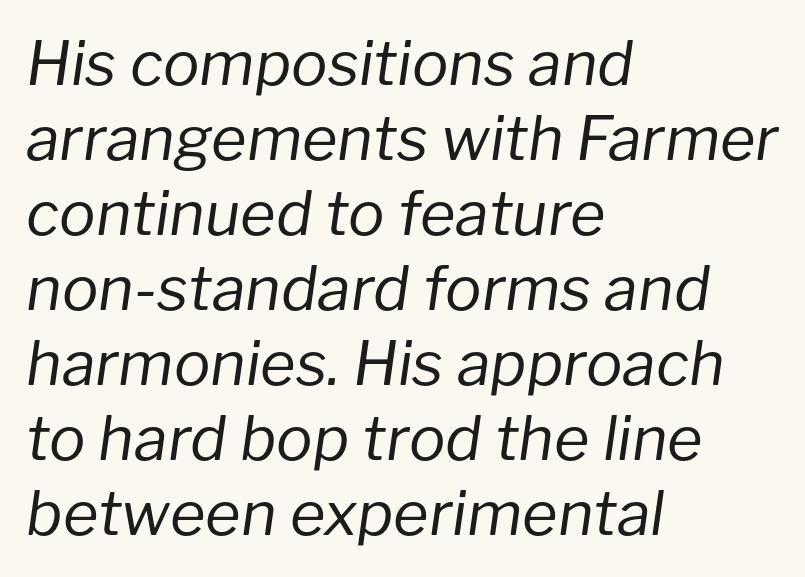
Each word holds together tightly as a unit, with standard inter-letter gaps. Varying glyph widths throughout — classic text-font behaviour. Where is the straight margin? On the left. No chunkiness to these letters — they're not bold. If you drew a line through each stem, it would be angled. The words here are not underlined.
